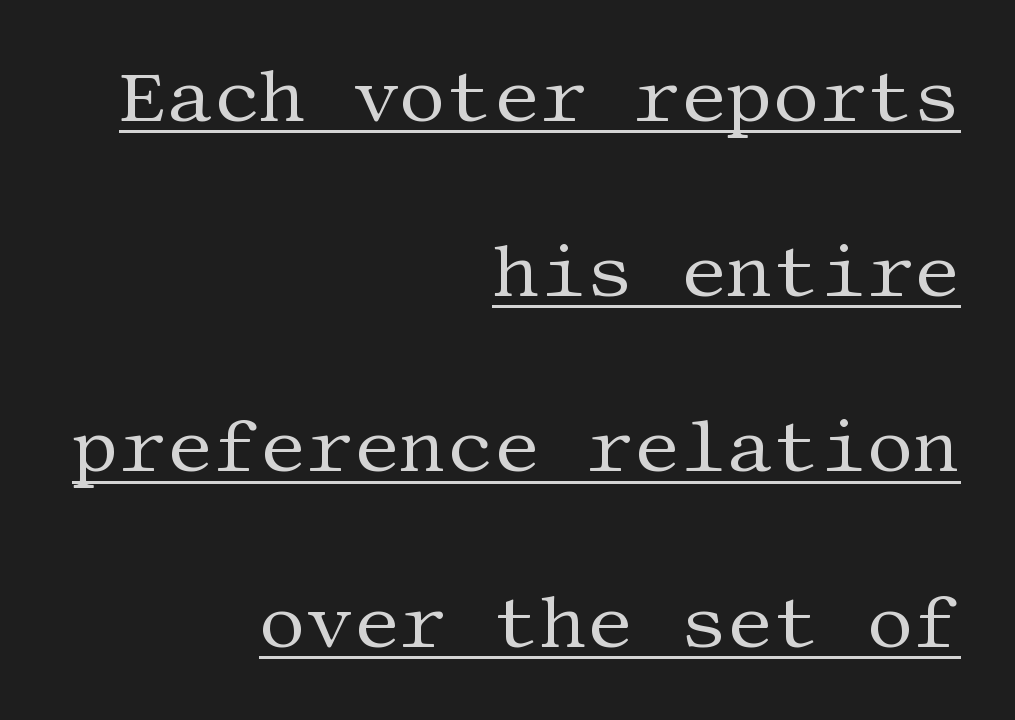
The image shows 73 px regular-weight serif type, upright; set right-aligned, loose line spacing (2.4x), normal letter spacing, underlined; medium stroke contrast and a large x-height.
